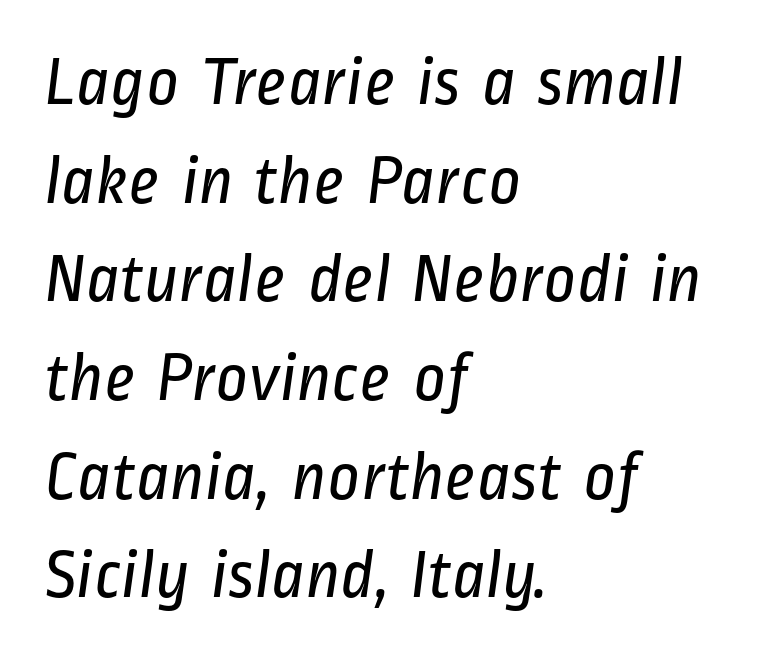
The image shows 70 px regular-weight, condensed sans-serif type; set left-aligned, normal line spacing (1.41x), normal letter spacing, not underlined; low stroke contrast and a medium x-height.
